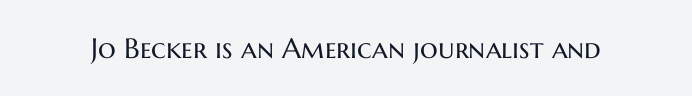
The image shows 28 px regular-weight sans-serif type, upright; set normal letter spacing, not underlined; medium stroke contrast and a medium x-height.
